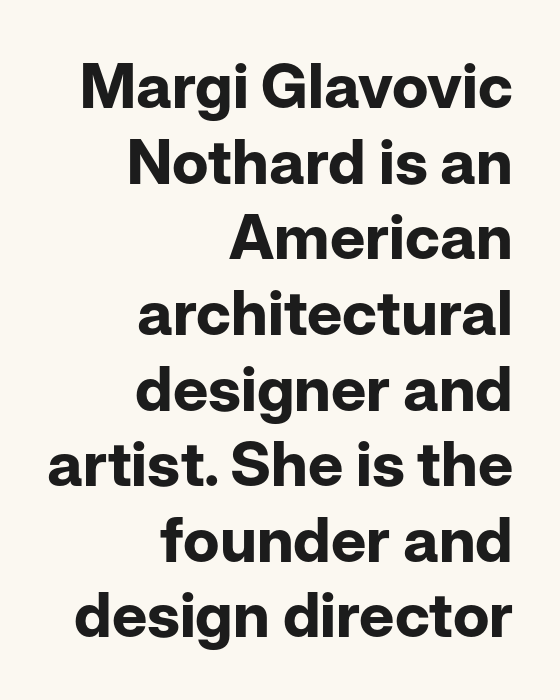
Q: Is the text bold? A: Yes.
Q: Is the text italic (slanted)? A: No, it is upright.
Q: Is the typeface a serif or a sans-serif typeface? A: Sans-serif.
Q: Is the text underlined? A: No.
Q: How is the paragraph aligned? A: Right-aligned.
Q: Is the spacing between letters normal or unusually wide? A: Normal.
Q: Width (condensed, normal, or wide)? A: Normal.
Q: Stroke contrast? A: Low.
Q: x-height? A: Medium.
Q: Monospaced? A: No.
